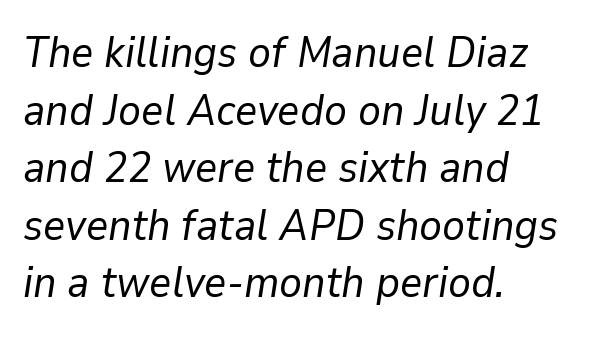
{"italic": "yes", "lean": "right", "slant_degrees": 9, "bold": "no", "weight": "regular", "width": "normal", "stroke_contrast": "low", "x_height": "medium", "monospaced": "no", "underline": "no", "align": "left", "line_spacing": "normal", "line_spacing_ratio": 1.34, "letter_spacing": "normal", "letter_spacing_em": 0.0, "glyph_px": 43}
